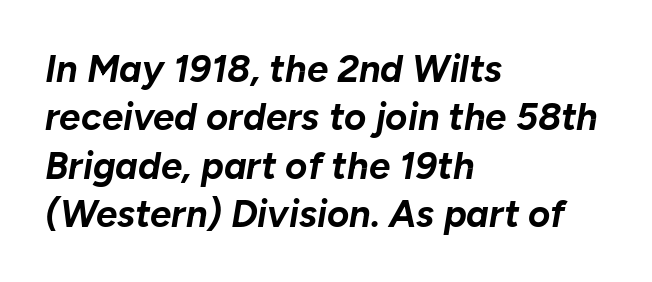
Look at the tracking — it's just the regular setting, nothing added. Has an underline been added? It has not. Pretty heavy lettering here — definitely bold. Spacing verdict: proportional, widths tailored to each character. The text carries the slant typical of an italic or oblique font. Is the block centered? No — it sits flush against the left margin.
